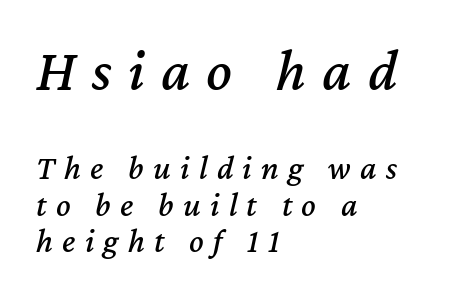
Q: Is the text italic (slanted)? A: Yes, it leans right by about 12 degrees.
Q: Is the text underlined? A: No.
Q: How is the paragraph aligned? A: Left-aligned.
Q: Is the spacing between letters normal or unusually wide? A: Unusually wide.
Q: Is the spacing between lines tight, normal or loose? A: Tight.
Q: Which block of text is set in a larger size, the first (top) or the second (bottom)? A: The first (top) one.
Q: Width (condensed, normal, or wide)? A: Normal.
Q: Stroke contrast? A: Medium.
Q: x-height? A: Medium.
Q: Monospaced? A: No.
